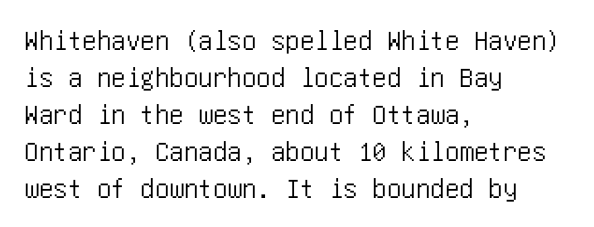
{"serif": "no", "italic": "no", "width": "condensed", "stroke_contrast": "low", "x_height": "large", "underline": "no", "align": "left", "line_spacing": "normal", "line_spacing_ratio": 1.28, "letter_spacing": "normal", "letter_spacing_em": 0.0, "glyph_px": 29}
